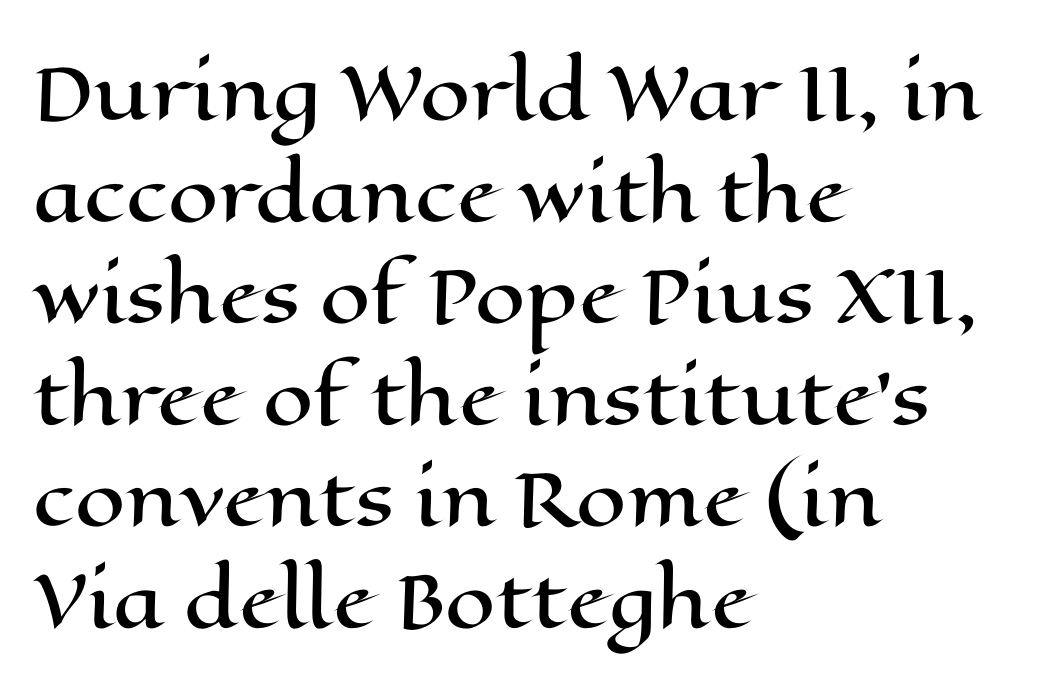
Q: Is the text italic (slanted)? A: No, it is upright.
Q: Is the text underlined? A: No.
Q: How is the paragraph aligned? A: Left-aligned.
Q: Is the spacing between letters normal or unusually wide? A: Normal.
Q: Is the spacing between lines tight, normal or loose? A: Normal.
Q: Width (condensed, normal, or wide)? A: Wide.
Q: Stroke contrast? A: High.
Q: x-height? A: Medium.
Q: Monospaced? A: No.
